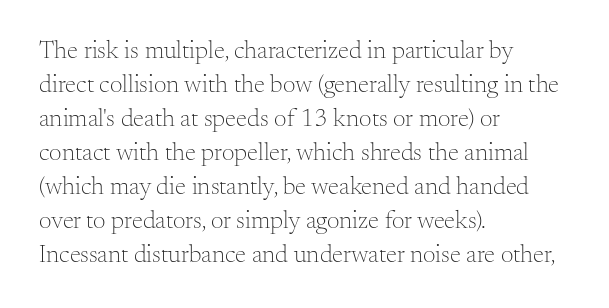
Q: Is the text bold? A: No.
Q: Is the text italic (slanted)? A: No, it is upright.
Q: Is the text underlined? A: No.
Q: How is the paragraph aligned? A: Left-aligned.
Q: Is the spacing between letters normal or unusually wide? A: Normal.
Q: Is the spacing between lines tight, normal or loose? A: Normal.
